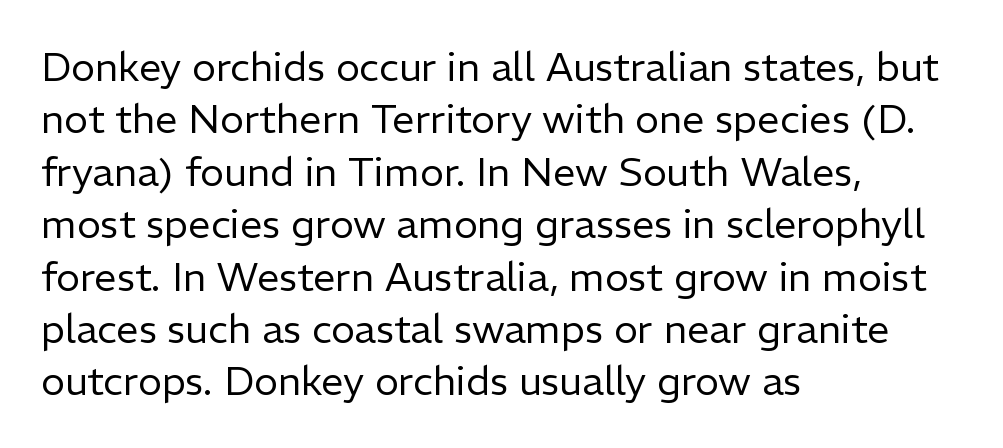
Q: Is the text bold? A: No.
Q: Is the text italic (slanted)? A: No, it is upright.
Q: Is the typeface a serif or a sans-serif typeface? A: Sans-serif.
Q: Is the text underlined? A: No.
Q: How is the paragraph aligned? A: Left-aligned.
Q: Is the spacing between letters normal or unusually wide? A: Normal.
Q: Is the spacing between lines tight, normal or loose? A: Normal.
Q: Width (condensed, normal, or wide)? A: Normal.
Q: Stroke contrast? A: Low.
Q: x-height? A: Medium.
Q: Monospaced? A: No.
